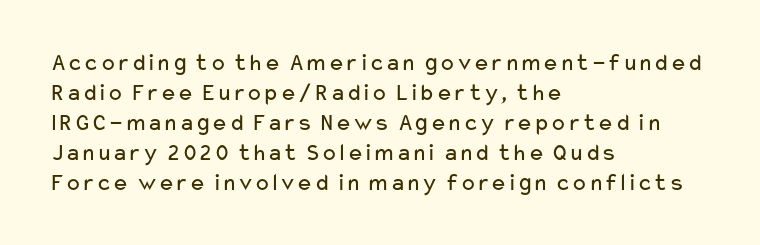
Stem width sits at or under what a default text font uses. Rendered with straight, roman letterforms. In CSS terms this would be text-align: left. Is the letter spacing exaggerated? No — it looks like the ordinary default.
